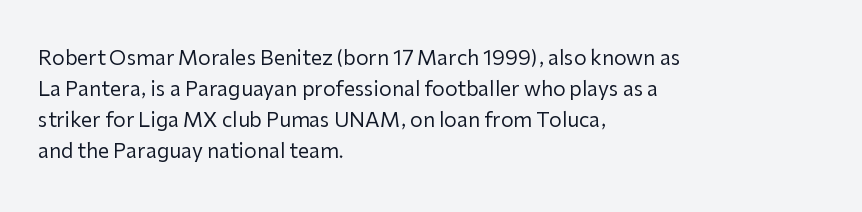
The face looks like a standard text weight, possibly lighter. The type is set solid horizontally, with unmodified tracking. The lettering stays uniformly vertical, giving the passage a roman look. Leading: standard. Casual observation: everything's shoved over to the left.
